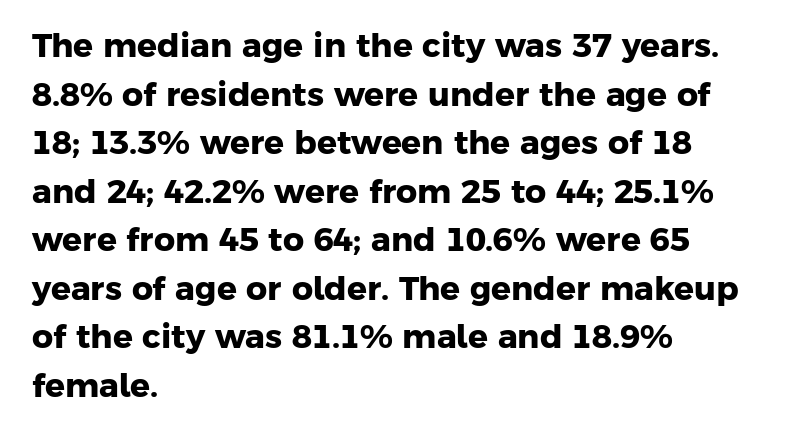
The image shows 33 px heavy sans-serif type; set left-aligned, normal line spacing (1.47x), normal letter spacing, not underlined; low stroke contrast and a medium x-height.
